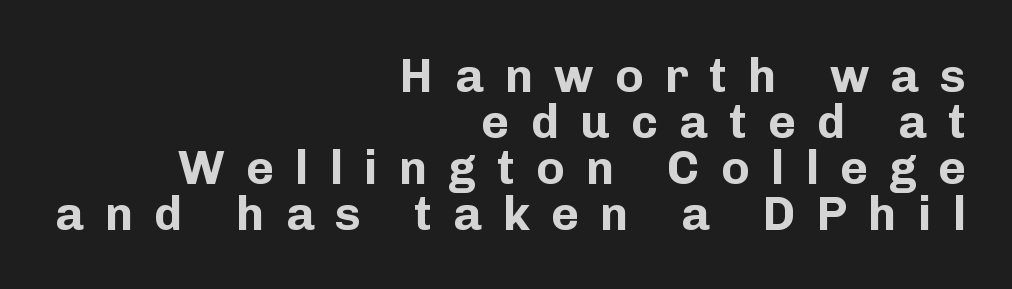
The image shows 48 px bold sans-serif type, upright; set right-aligned, tight line spacing (0.96x), unusually wide letter spacing (+0.44 em), not underlined; low stroke contrast and a medium x-height.
